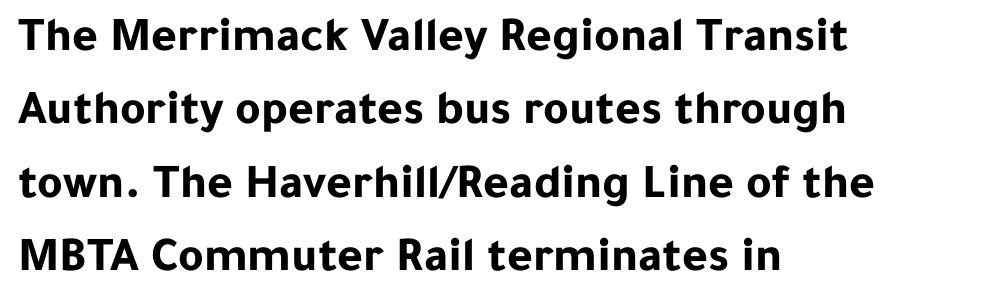
Q: Is the text bold? A: Yes.
Q: Is the text italic (slanted)? A: No, it is upright.
Q: Is the typeface a serif or a sans-serif typeface? A: Sans-serif.
Q: Is the text underlined? A: No.
Q: How is the paragraph aligned? A: Left-aligned.
Q: Is the spacing between letters normal or unusually wide? A: Normal.
Q: Is the spacing between lines tight, normal or loose? A: Normal.
Q: Width (condensed, normal, or wide)? A: Normal.
Q: Stroke contrast? A: Low.
Q: x-height? A: Medium.
Q: Monospaced? A: No.
